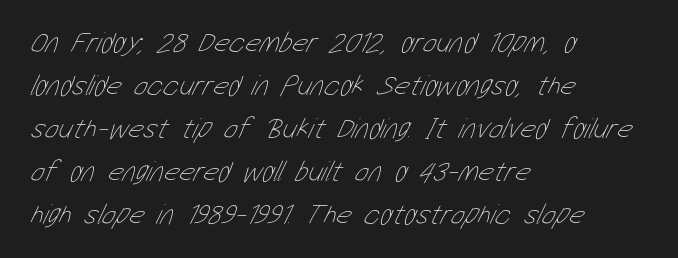
{"bold": "no", "weight": "thin", "width": "condensed", "stroke_contrast": "low", "x_height": "medium", "monospaced": "no", "underline": "no", "align": "left", "line_spacing": "normal", "line_spacing_ratio": 1.48, "letter_spacing": "normal", "letter_spacing_em": 0.0, "glyph_px": 29}
